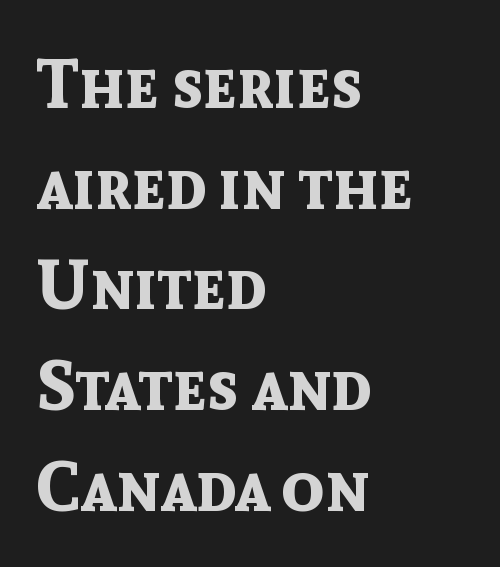
{"serif": "no", "italic": "no", "bold": "yes", "weight": "bold", "width": "normal", "x_height": "medium", "monospaced": "no", "underline": "no", "align": "left", "line_spacing": "normal", "line_spacing_ratio": 1.46, "letter_spacing": "normal", "letter_spacing_em": 0.0, "glyph_px": 69}
